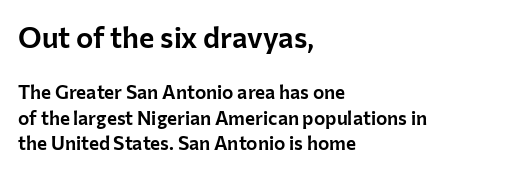
The image shows 29 px sans-serif type, upright; set left-aligned, normal line spacing (1.32x), normal letter spacing, not underlined; the first (top) block is 1.53x larger; low stroke contrast and a medium x-height.
